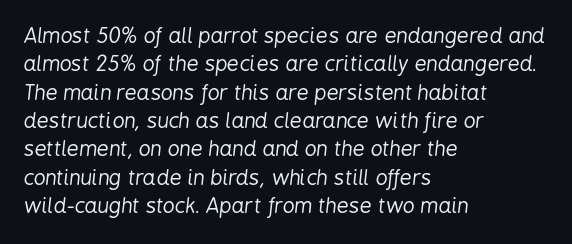
The space between consecutive lines is moderate. These lines were composed using italics. Leftover space on each line is placed entirely after the last word. Bold? No — there's no thickening of the strokes. The space directly below the letters is spotless. Tracking value appears to be zero — textbook default spacing.
